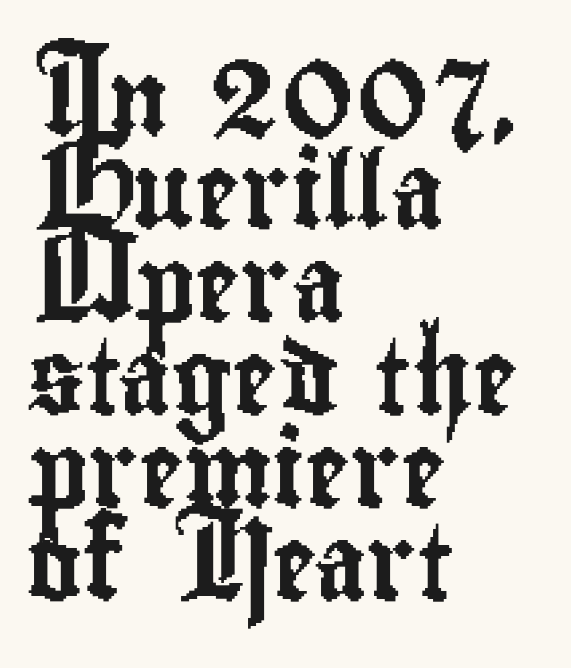
Q: Is the text italic (slanted)? A: No, it is upright.
Q: Is the typeface a serif or a sans-serif typeface? A: Sans-serif.
Q: Is the text underlined? A: No.
Q: How is the paragraph aligned? A: Left-aligned.
Q: Is the spacing between letters normal or unusually wide? A: Normal.
Q: Width (condensed, normal, or wide)? A: Condensed.
Q: Stroke contrast? A: Low.
Q: x-height? A: Small.
Q: Monospaced? A: No.
